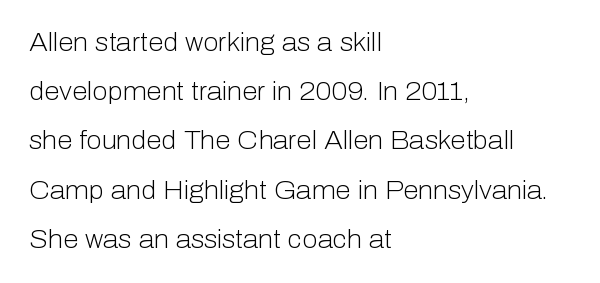
Anything drawn beneath the words? Only blank space. The font's upright variant was chosen for this text. Rows of type keep a wide berth in the vertical direction. Stems and bowls with no extra thickness — not bold.
